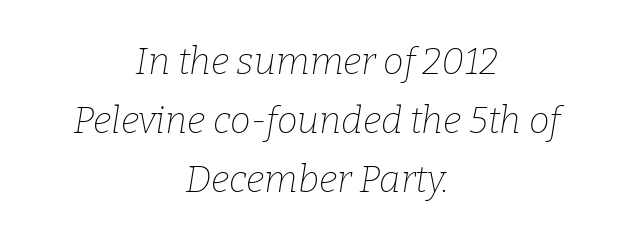
Think standard paragraph weight, or any step lighter than that. The text block is weighted toward neither margin, spreading evenly from the middle. Check the space under the baseline: it is left empty. The characters display serif detailing at their extremities. Is the letter spacing exaggerated? No — it looks like the ordinary default.
